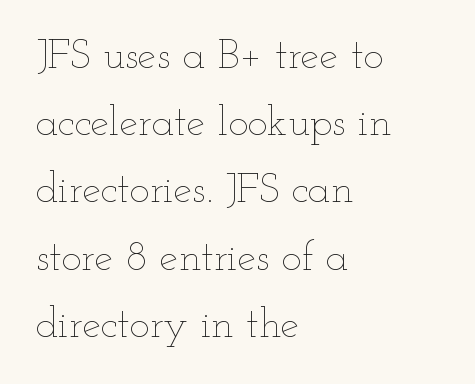
The image shows 42 px thin, wide type, upright; set left-aligned, normal line spacing (1.6x), normal letter spacing, not underlined; low stroke contrast and a small x-height.
